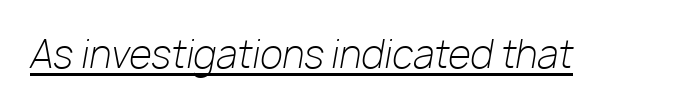
{"italic": "yes", "lean": "right", "slant_degrees": 10, "bold": "no", "weight": "light", "width": "normal", "stroke_contrast": "low", "x_height": "medium", "monospaced": "no", "underline": "yes", "letter_spacing": "normal", "letter_spacing_em": 0.0, "glyph_px": 37}
